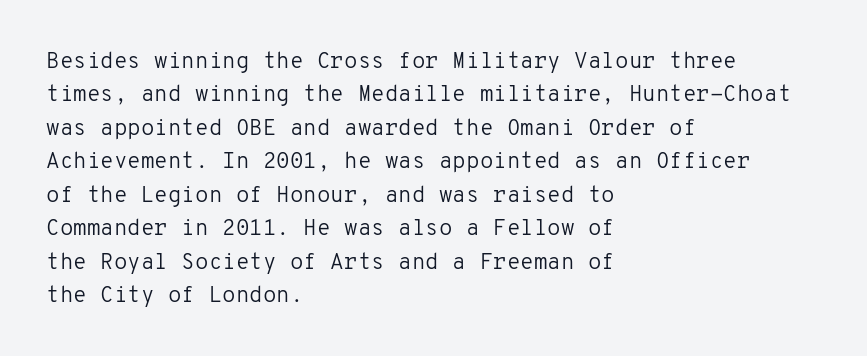
Q: Is the text bold? A: No.
Q: Is the text italic (slanted)? A: No, it is upright.
Q: Is the text underlined? A: No.
Q: How is the paragraph aligned? A: Left-aligned.
Q: Is the spacing between letters normal or unusually wide? A: Normal.
Q: Is the spacing between lines tight, normal or loose? A: Normal.
